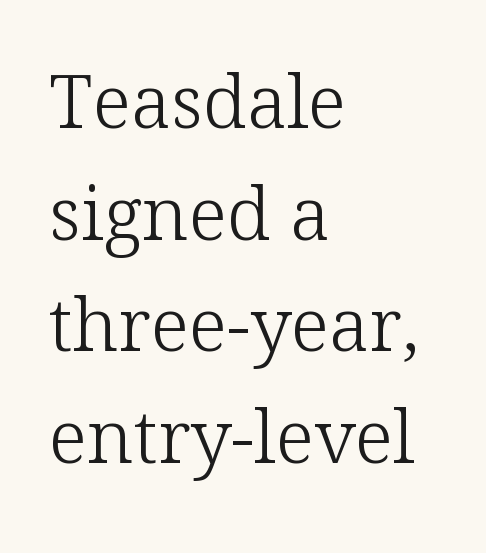
The image shows 74 px light serif type, upright; set left-aligned, normal line spacing (1.51x), normal letter spacing, not underlined; low stroke contrast and a medium x-height.
